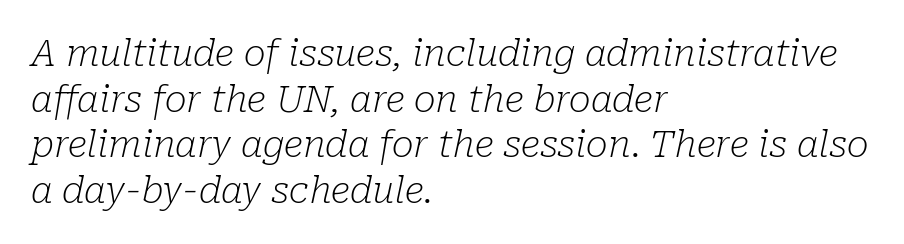
Q: Is the text bold? A: No.
Q: Is the text italic (slanted)? A: Yes, it leans right by about 10 degrees.
Q: Is the typeface a serif or a sans-serif typeface? A: Serif.
Q: Is the text underlined? A: No.
Q: How is the paragraph aligned? A: Left-aligned.
Q: Is the spacing between letters normal or unusually wide? A: Normal.
Q: Width (condensed, normal, or wide)? A: Normal.
Q: Stroke contrast? A: Low.
Q: x-height? A: Medium.
Q: Monospaced? A: No.
